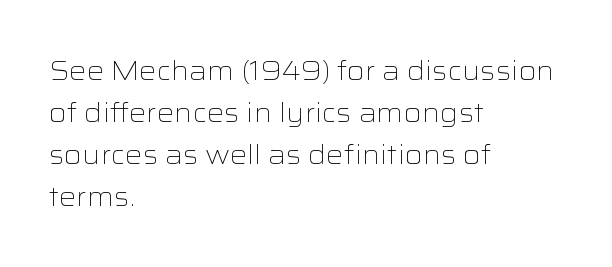
{"italic": "no", "bold": "no", "underline": "no", "align": "left", "line_spacing": "normal", "line_spacing_ratio": 1.55, "letter_spacing": "normal", "letter_spacing_em": 0.0, "glyph_px": 27}
